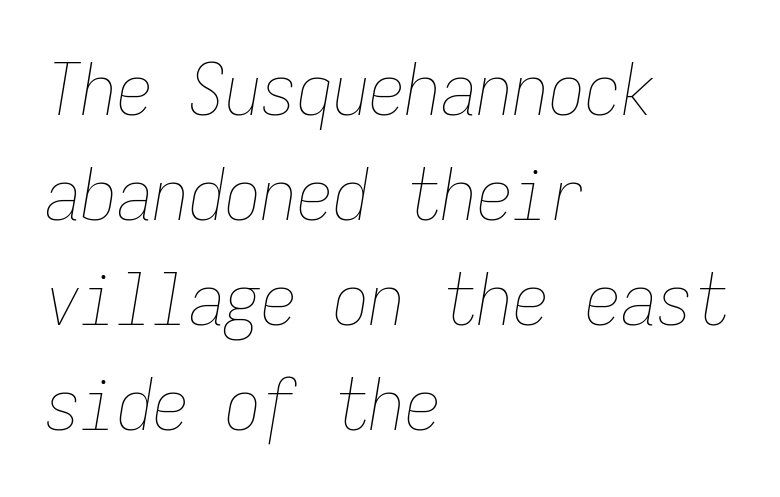
The image shows 72 px thin, condensed type, italic (leaning right), monospaced; set left-aligned, normal line spacing (1.46x), normal letter spacing, not underlined; low stroke contrast and a medium x-height.
